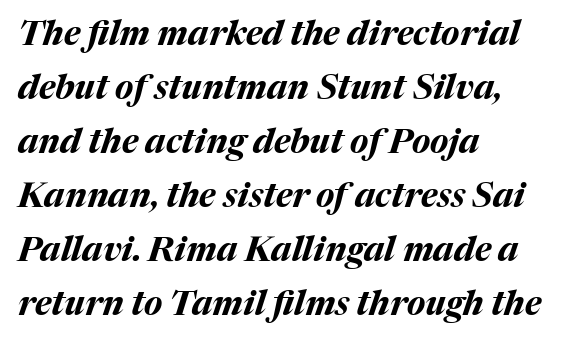
This rendering leaves character spacing at its baseline value. These lines are rendered in a variable-pitch font. Strong, thick strokes mark this as bold type. The specimen omits any rule beneath the text block's lines. These lines stack with their left ends in a neat column. The specimen reads as italic at a glance.
